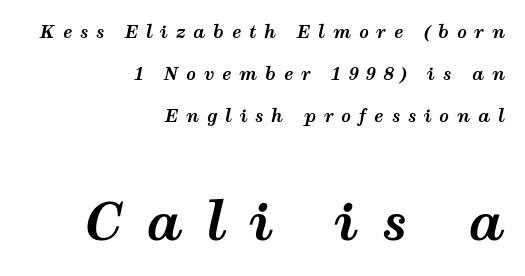
The passage shown stacks its lines with a broad gap. You'd pick this weight for a headline — it's a proper bold. The passage shown is typed in a proportional face where columns would drift. Is the letter spacing exaggerated? Yes — the characters are pushed far apart. The space beneath each line is pristine and unruled. Teacher's note: observe the even right margin — that is flush-right alignment.
